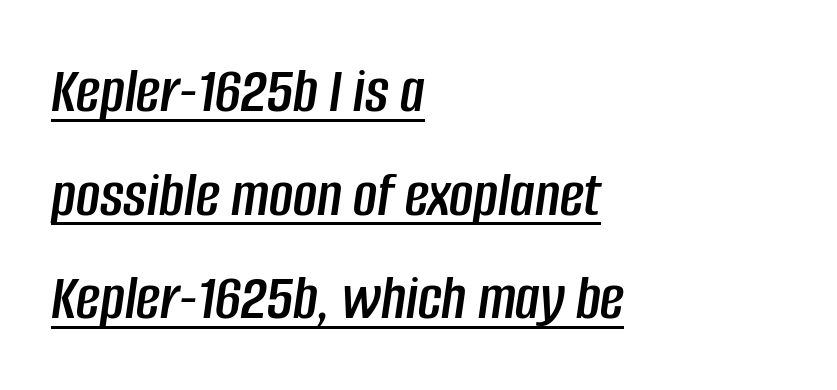
Q: Is the text italic (slanted)? A: Yes, it leans right by about 8 degrees.
Q: Is the text underlined? A: Yes.
Q: How is the paragraph aligned? A: Left-aligned.
Q: Is the spacing between letters normal or unusually wide? A: Normal.
Q: Is the spacing between lines tight, normal or loose? A: Normal.
Q: Width (condensed, normal, or wide)? A: Condensed.
Q: Stroke contrast? A: Low.
Q: x-height? A: Large.
Q: Monospaced? A: No.
